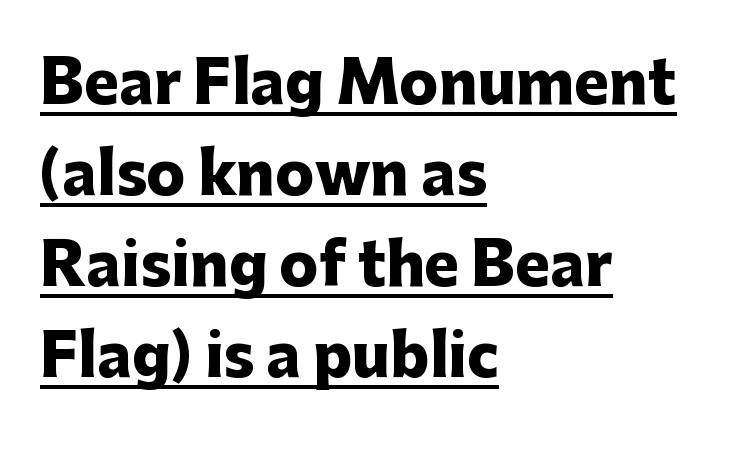
Students, note that the glyphs here touch the page at normal intervals. Heavy-handed strokes throughout: this text is bold. Layout note: lines flush left. Think of a printed novel: that variable character pitch is what you see here. Vertical strokes here are truly vertical.
